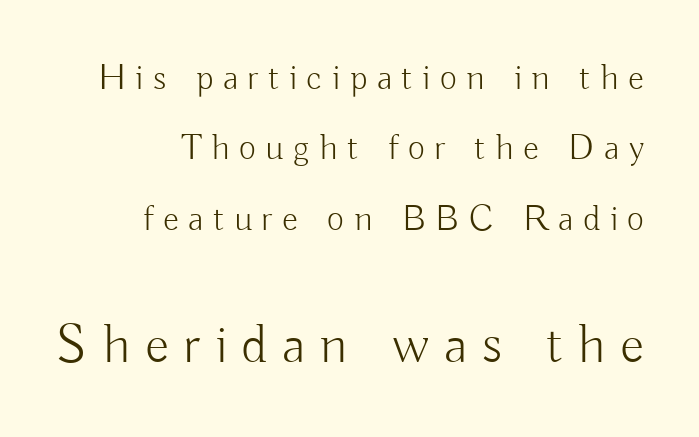
{"serif": "no", "italic": "no", "bold": "no", "weight": "light", "width": "normal", "stroke_contrast": "low", "x_height": "small", "monospaced": "no", "underline": "no", "align": "right", "line_spacing": "loose", "line_spacing_ratio": 1.9, "letter_spacing": "wide", "letter_spacing_em": 0.26, "larger_block": "second", "size_ratio": 1.51, "glyph_px": 56}
